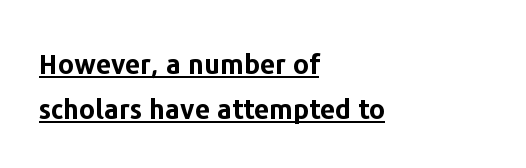
{"italic": "no", "bold": "yes", "underline": "yes", "align": "left", "line_spacing": "normal", "line_spacing_ratio": 1.65, "letter_spacing": "normal", "letter_spacing_em": 0.0, "glyph_px": 27}
